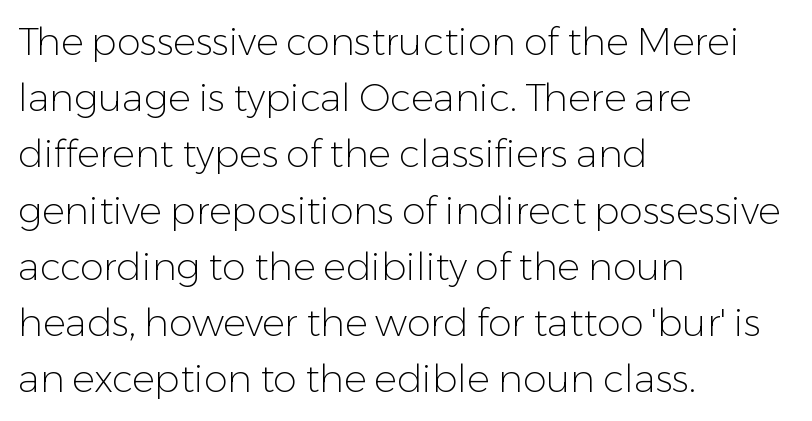
Bold? No — there's no thickening of the strokes. A typesetter would call this proportional, since set widths differ per character. Unmarked baselines from the first word to the last. Line spacing here is normal. Every character sits straight up, as roman type does. The rag falls on the right side of this text block.
